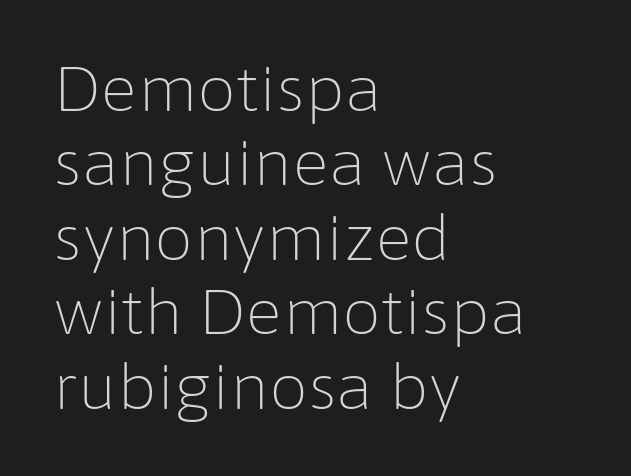
The image shows 62 px light sans-serif type, upright; set left-aligned, line spacing 1.2x, normal letter spacing, not underlined; low stroke contrast and a medium x-height.
